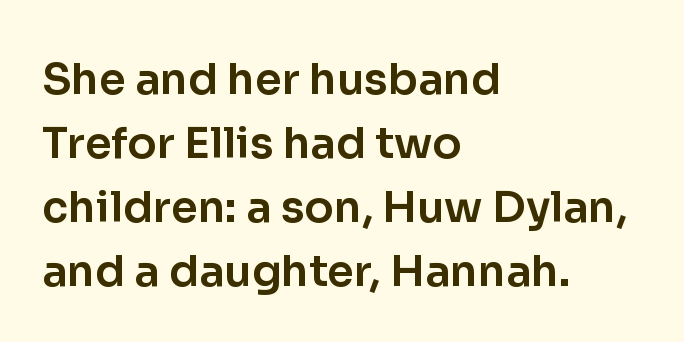
{"serif": "no", "italic": "no", "width": "normal", "stroke_contrast": "low", "x_height": "medium", "monospaced": "no", "underline": "no", "align": "left", "line_spacing": "normal", "line_spacing_ratio": 1.49, "letter_spacing": "normal", "letter_spacing_em": 0.0, "glyph_px": 43}
